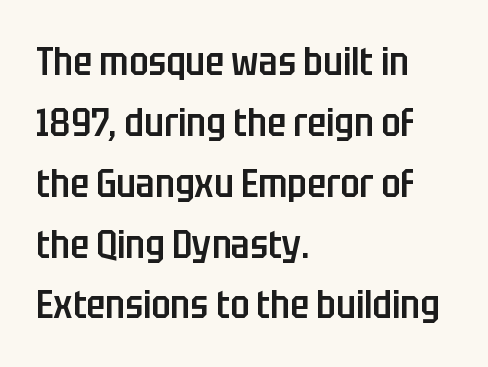
Rows of type keep a routine distance in the vertical direction. Decoration check: the copy has no underline. Compared with a centered layout, this one pins lines to the left instead. Are there feet on the stems? There aren't — it's a sans. Typographic density is moderately raised because the face is semibold.
